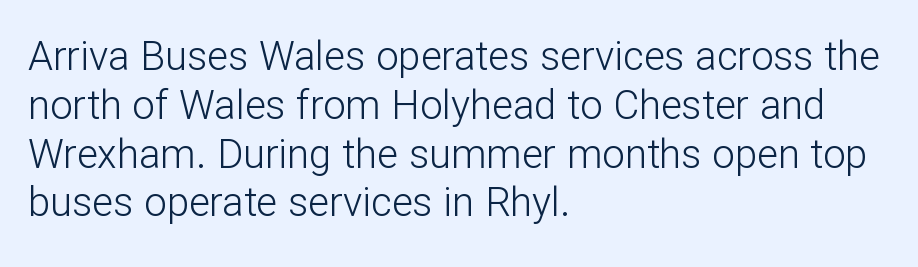
Typographically, this falls in the sans-serif category. Looks like regular typesetting: each glyph gets only the width it needs. Caption: standard tracking, unaltered. The passage is arranged the way most books set body copy — flush left.
